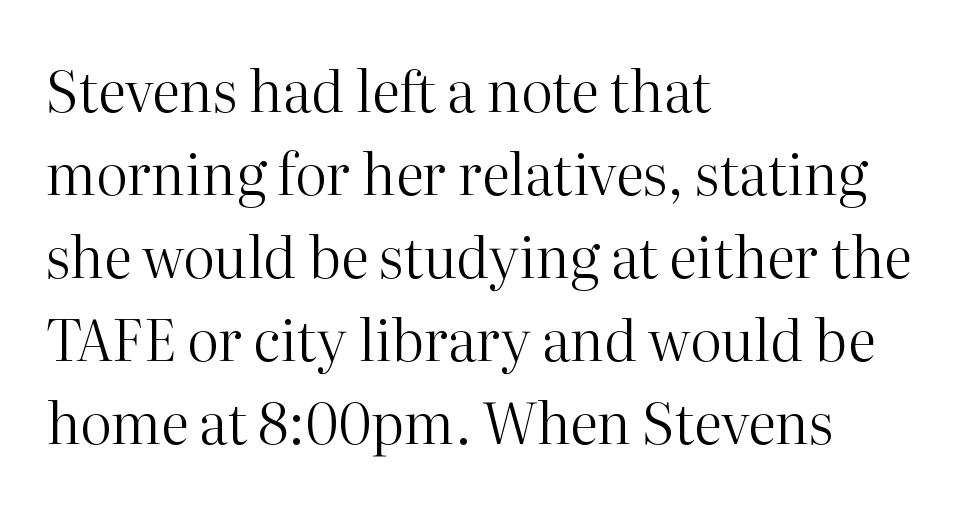
The image shows 56 px regular-weight serif type, upright; set left-aligned, normal line spacing (1.48x), normal letter spacing, not underlined; high stroke contrast and a medium x-height.
